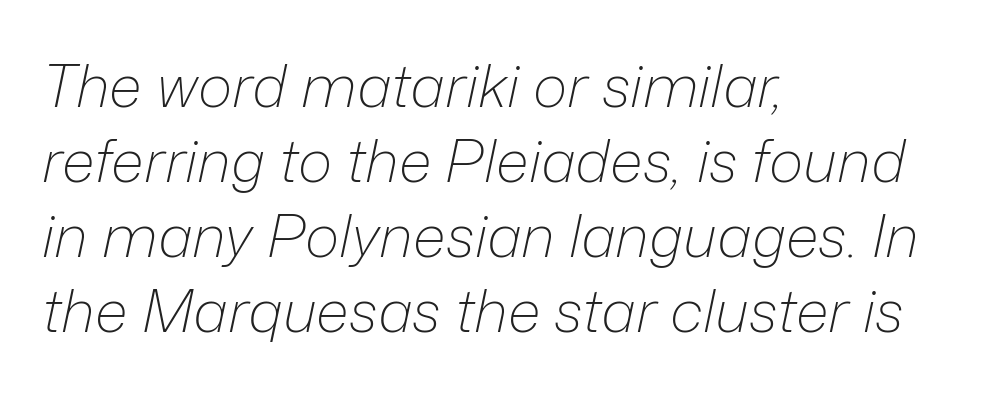
The image shows 59 px light type, italic (leaning right); set left-aligned, normal line spacing (1.27x), normal letter spacing, not underlined; low stroke contrast and a medium x-height.
